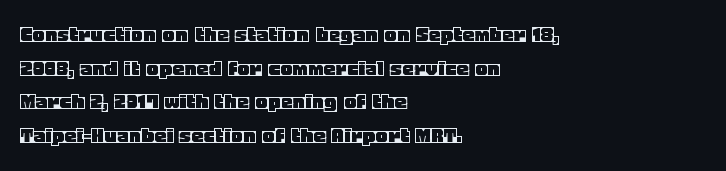
Leading matches the norm, producing a regular column. Every stem runs plumb, perpendicular to the baseline. Underline: absent. In CSS terms this would be text-align: left. Here the glyphs are tracked normally, forming tight word shapes.
